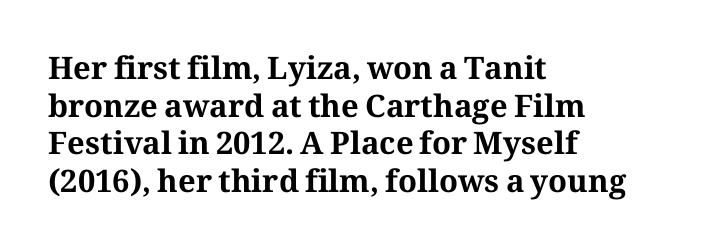
{"serif": "yes", "italic": "no", "bold": "yes", "weight": "bold", "width": "normal", "stroke_contrast": "medium", "x_height": "medium", "monospaced": "no", "underline": "no", "align": "left", "line_spacing_ratio": 1.21, "letter_spacing": "normal", "letter_spacing_em": 0.0, "glyph_px": 31}
